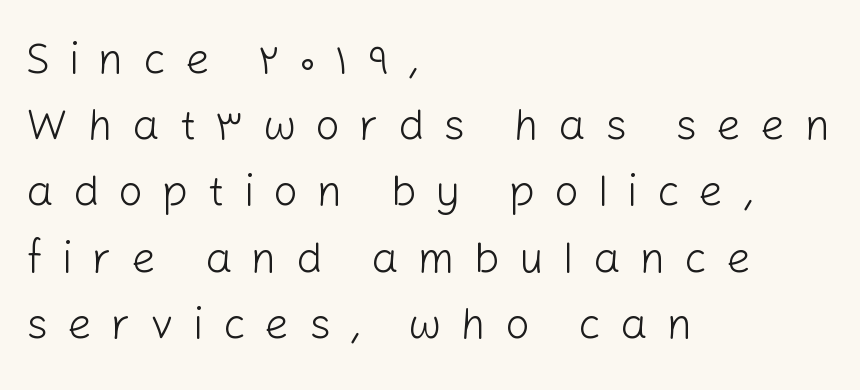
{"serif": "no", "italic": "no", "bold": "no", "weight": "light", "width": "normal", "stroke_contrast": "low", "x_height": "medium", "monospaced": "no", "underline": "no", "align": "left", "line_spacing": "normal", "line_spacing_ratio": 1.54, "letter_spacing": "wide", "letter_spacing_em": 0.45, "glyph_px": 43}
